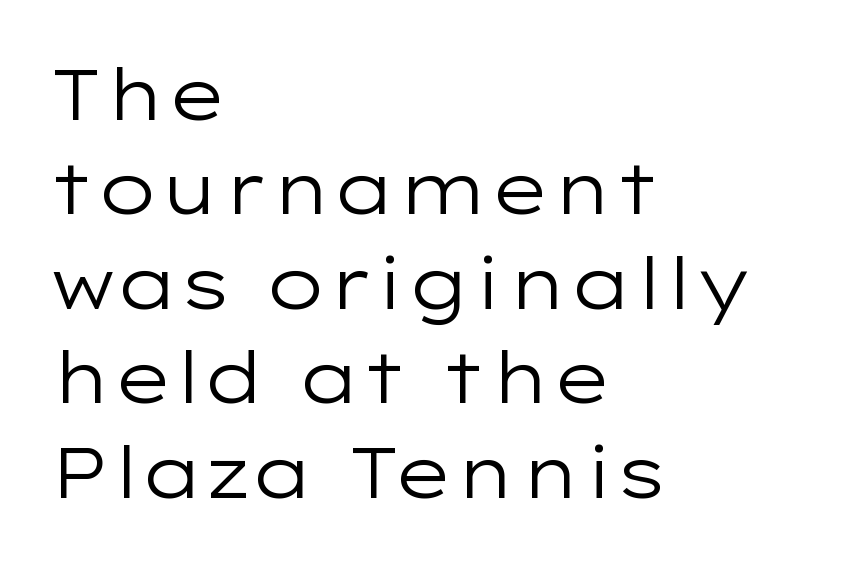
This sample uses plain, unmodified letter spacing. The strokes carry an ordinary text weight at most. The characters display no serif detailing; their extremities are plain. Teacher's note: observe the even left margin — that is flush-left alignment. This is the regular roman posture of the typeface.
